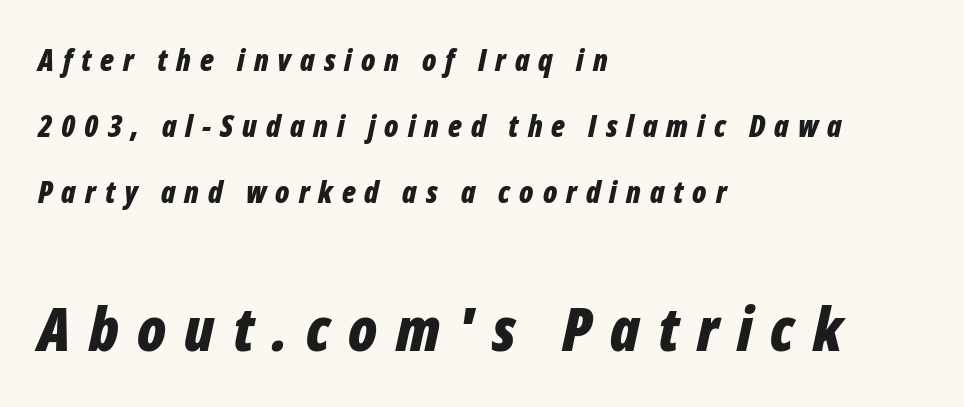
Q: Is the text bold? A: Yes.
Q: Is the text italic (slanted)? A: Yes, it leans right by about 12 degrees.
Q: Is the text underlined? A: No.
Q: How is the paragraph aligned? A: Left-aligned.
Q: Is the spacing between letters normal or unusually wide? A: Unusually wide.
Q: Is the spacing between lines tight, normal or loose? A: Loose.
Q: Which block of text is set in a larger size, the first (top) or the second (bottom)? A: The second (bottom) one.
Q: Width (condensed, normal, or wide)? A: Condensed.
Q: Stroke contrast? A: Low.
Q: x-height? A: Medium.
Q: Monospaced? A: No.
